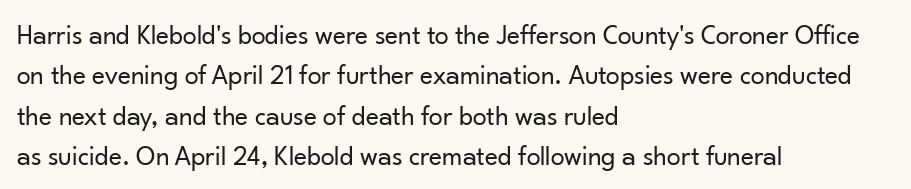
Q: Is the text bold? A: No.
Q: Is the text italic (slanted)? A: No, it is upright.
Q: Is the typeface a serif or a sans-serif typeface? A: Sans-serif.
Q: Is the text underlined? A: No.
Q: How is the paragraph aligned? A: Left-aligned.
Q: Is the spacing between letters normal or unusually wide? A: Normal.
Q: Is the spacing between lines tight, normal or loose? A: Normal.
Q: Width (condensed, normal, or wide)? A: Normal.
Q: Stroke contrast? A: Low.
Q: x-height? A: Small.
Q: Monospaced? A: No.
